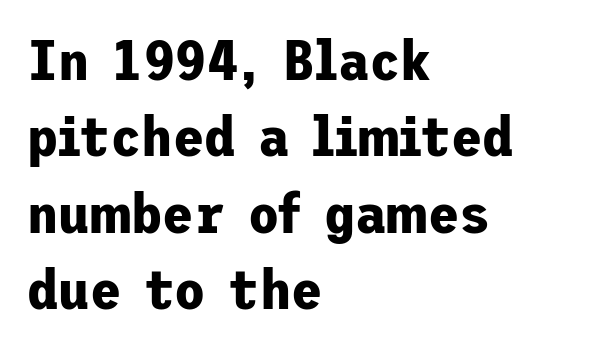
{"serif": "no", "italic": "no", "bold": "yes", "weight": "bold", "width": "normal", "stroke_contrast": "low", "x_height": "medium", "underline": "no", "align": "left", "line_spacing": "normal", "line_spacing_ratio": 1.34, "letter_spacing": "normal", "letter_spacing_em": 0.0, "glyph_px": 57}
